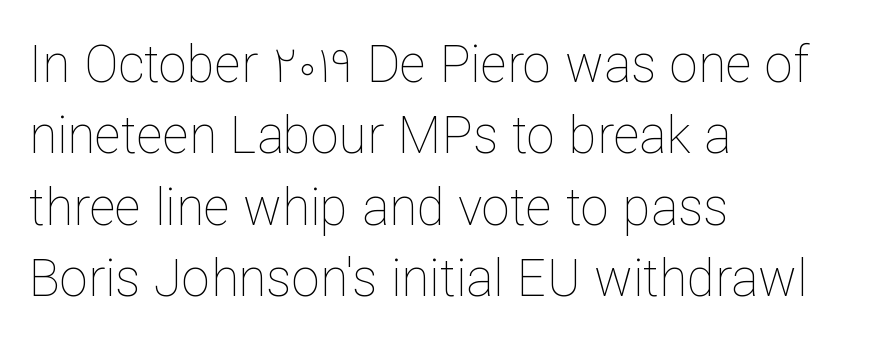
Letters have the restrained weight of plain body copy at most. The leading is moderate, giving the passage an even texture. Spacing between characters is what you'd get straight out of the box. Horizontally, the lines are justified to the leading edge only. The letters stand straight up with perfectly vertical stems. Here the designer chose a conventional face with non-uniform glyph widths.
